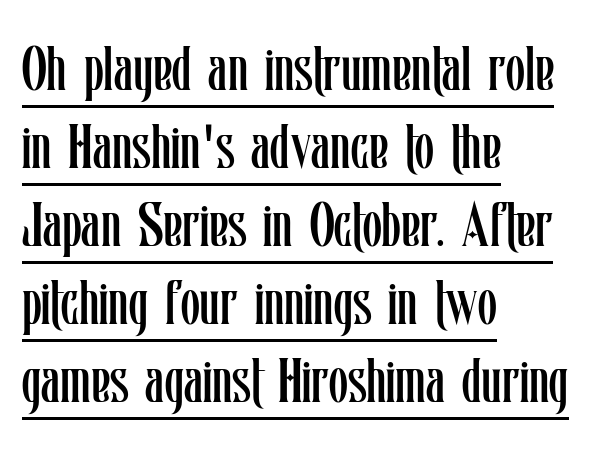
{"italic": "no", "bold": "no", "weight": "regular", "width": "condensed", "stroke_contrast": "low", "x_height": "medium", "monospaced": "no", "underline": "yes", "align": "left", "line_spacing": "normal", "line_spacing_ratio": 1.26, "letter_spacing": "normal", "letter_spacing_em": 0.0, "glyph_px": 62}
